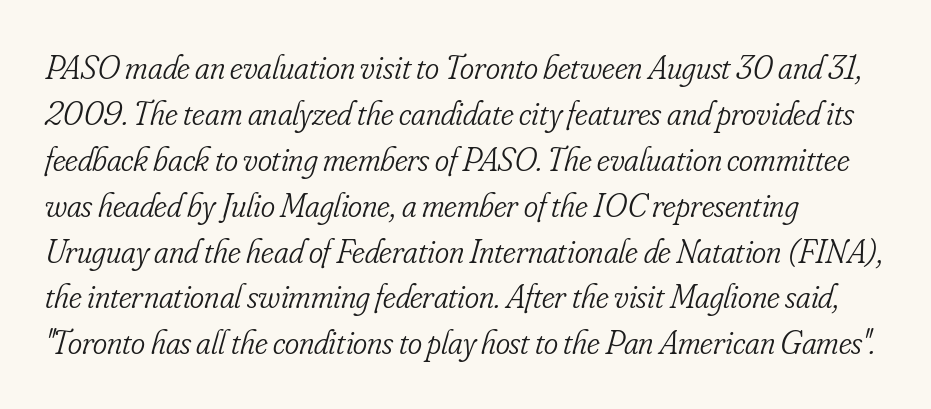
If you drew a line through each stem, it would be angled. The face looks like a standard text weight, possibly lighter. The baseline area is clear. Every row of glyphs begins at an identical x-position on the left. Spacing verdict: proportional, widths tailored to each character. The designer went with a serif here, giving each stem small feet.
